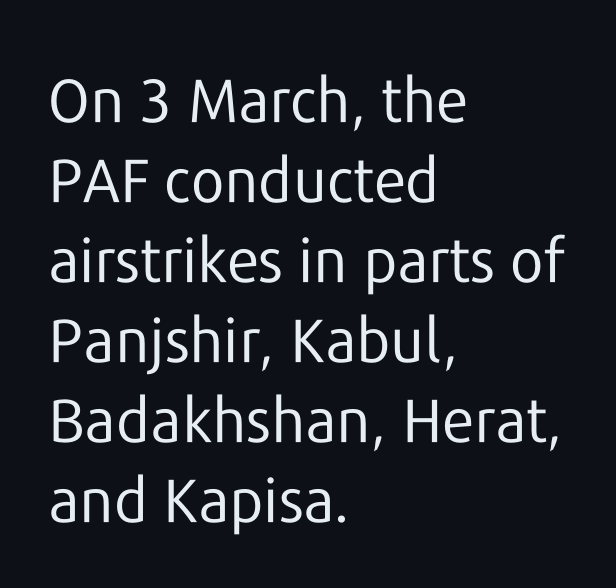
{"serif": "no", "italic": "no", "bold": "no", "weight": "regular", "width": "normal", "stroke_contrast": "low", "x_height": "medium", "monospaced": "no", "underline": "no", "align": "left", "line_spacing": "normal", "line_spacing_ratio": 1.31, "letter_spacing": "normal", "letter_spacing_em": 0.0, "glyph_px": 61}
